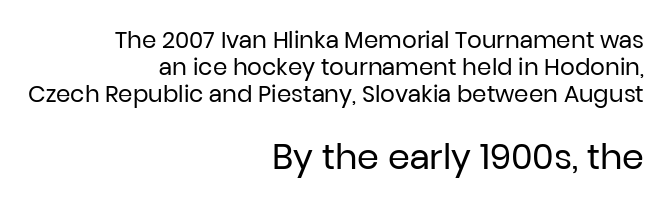
Varying glyph widths throughout — classic text-font behaviour. Characters follow at the spacing the type designer built in. The strokes are not fattened; the text isn't bold. The glyphs in this specimen are sans serif. This sample uses an upright cut, with every glyph sitting square on the baseline.
